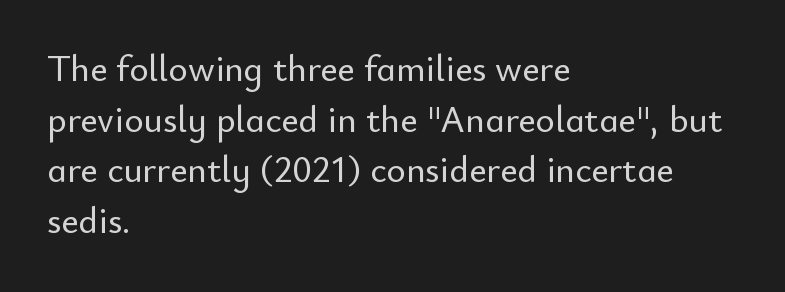
Honestly, there is no underline to notice here at all. These lines are set flush left with a ragged right edge. Each letter's strokes conclude bluntly, with no projecting serifs. Line spacing here is normal.
